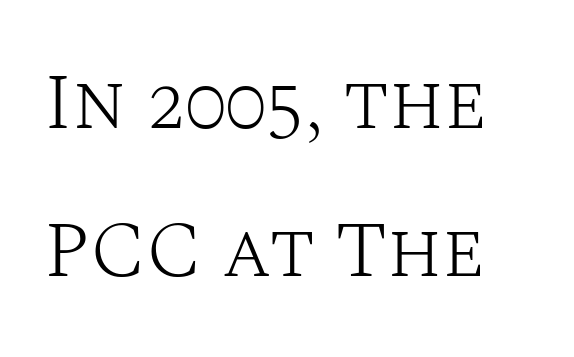
Q: Is the text bold? A: No.
Q: Is the text italic (slanted)? A: No, it is upright.
Q: Is the typeface a serif or a sans-serif typeface? A: Serif.
Q: Is the text underlined? A: No.
Q: Is the spacing between letters normal or unusually wide? A: Normal.
Q: Width (condensed, normal, or wide)? A: Normal.
Q: Stroke contrast? A: Medium.
Q: x-height? A: Large.
Q: Monospaced? A: No.
